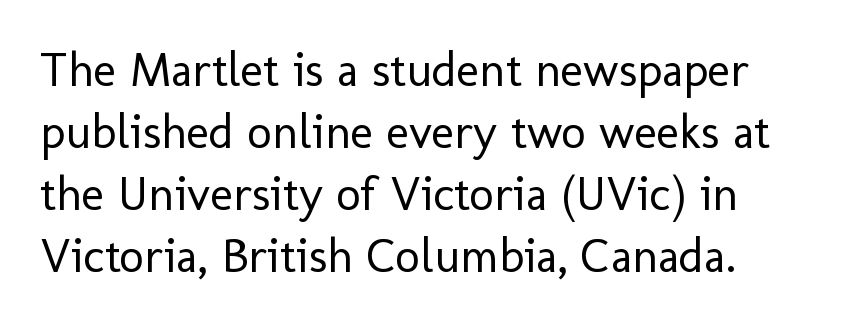
{"serif": "no", "italic": "no", "bold": "no", "weight": "regular", "width": "normal", "stroke_contrast": "low", "x_height": "medium", "monospaced": "no", "underline": "no", "align": "left", "line_spacing": "normal", "line_spacing_ratio": 1.29, "letter_spacing": "normal", "letter_spacing_em": 0.0, "glyph_px": 48}
